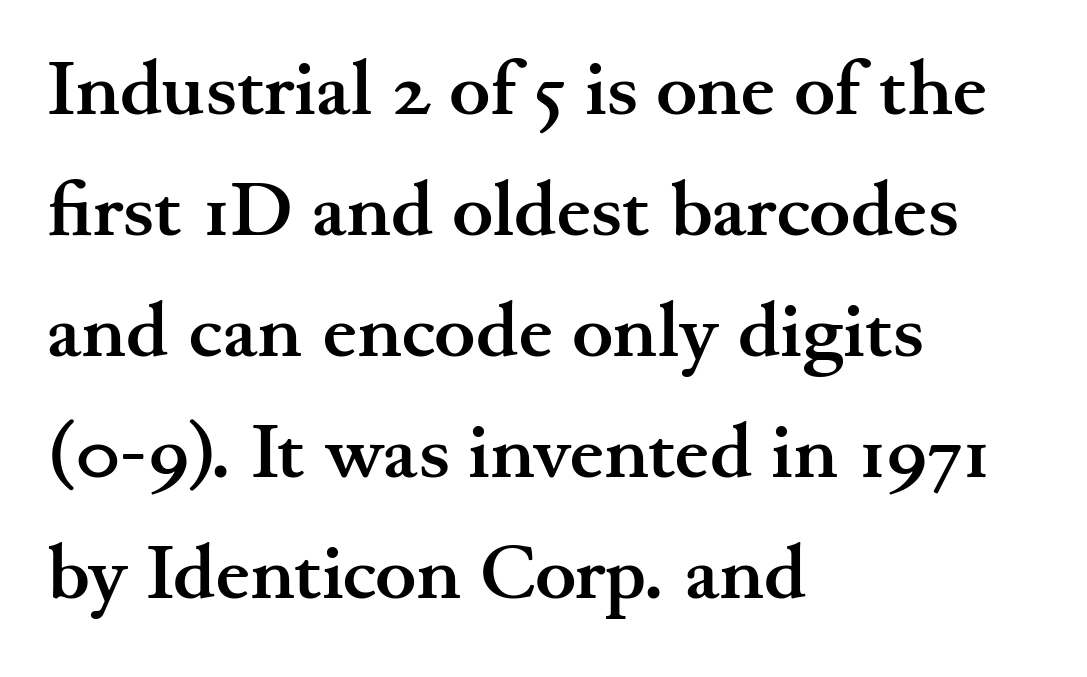
In terms of letterform style, serifs are clearly present. Rows of type keep a routine distance in the vertical direction. Posture: vertical. Tracking value appears to be zero — textbook default spacing. Here the designer chose a conventional face with non-uniform glyph widths. The passage shown is not underscored anywhere.
